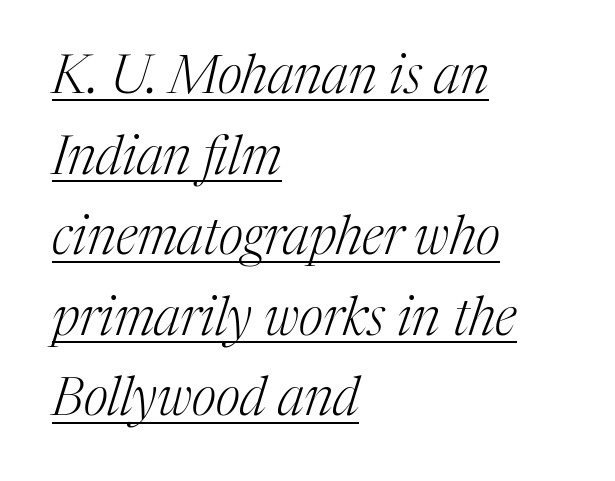
The passage shown has conventional tracking throughout. Like a heading marked for emphasis, these lines bear an underscore. Italic? Definitely — the glyphs are oblique. Yep, those are serifs on the letters. This sample is left-justified, so line endings fall wherever the words run out. This block has exactly the height ordinary leading produces.
